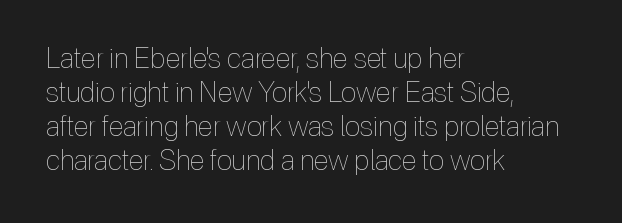
The image shows 28 px thin, condensed type, upright; set left-aligned, line spacing 1.21x, normal letter spacing, not underlined; a medium x-height.
